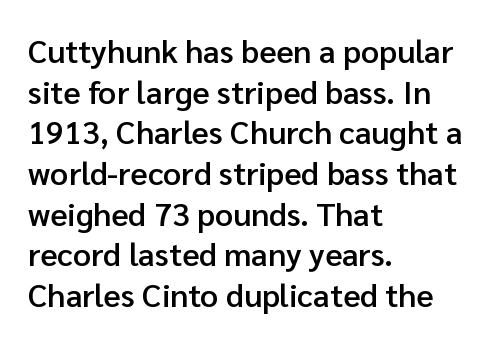
Q: Is the text bold? A: Semi-bold.
Q: Is the text italic (slanted)? A: No, it is upright.
Q: Is the typeface a serif or a sans-serif typeface? A: Sans-serif.
Q: Is the text underlined? A: No.
Q: How is the paragraph aligned? A: Left-aligned.
Q: Is the spacing between letters normal or unusually wide? A: Normal.
Q: Is the spacing between lines tight, normal or loose? A: Normal.
Q: Width (condensed, normal, or wide)? A: Normal.
Q: Stroke contrast? A: Low.
Q: x-height? A: Medium.
Q: Monospaced? A: No.
